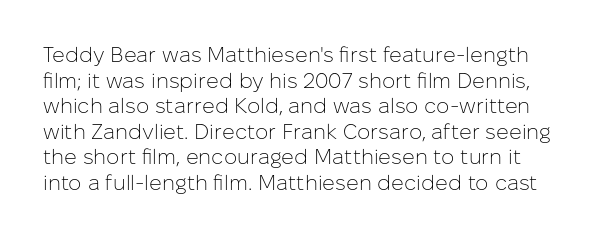
Q: Is the text bold? A: No.
Q: Is the text italic (slanted)? A: No, it is upright.
Q: Is the text underlined? A: No.
Q: Is the spacing between letters normal or unusually wide? A: Normal.
